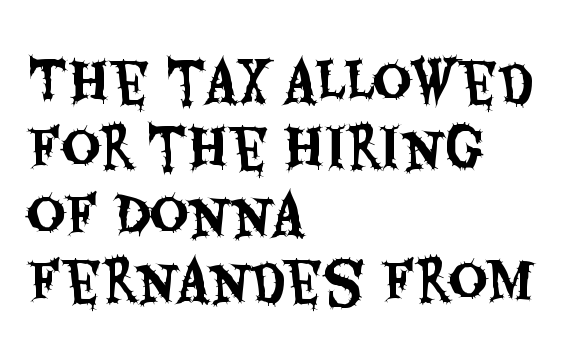
The image shows 54 px condensed sans-serif type, upright; set left-aligned, line spacing 1.23x, normal letter spacing, not underlined; medium stroke contrast and a large x-height.
